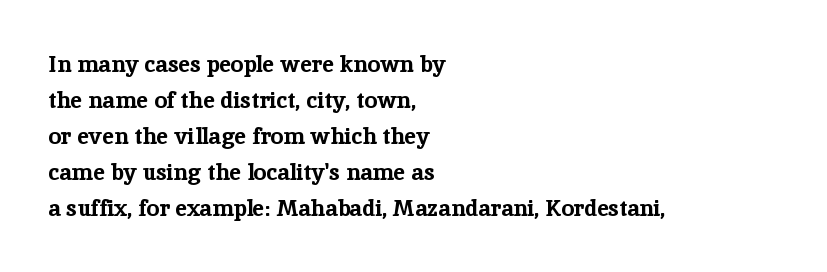
The image shows 23 px bold type, upright; set left-aligned, normal line spacing (1.57x), normal letter spacing, not underlined.
